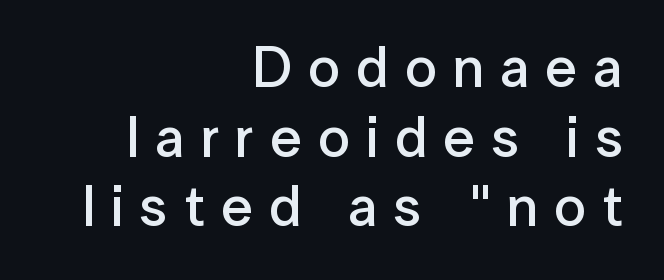
Q: Is the text bold? A: Semi-bold.
Q: Is the text italic (slanted)? A: No, it is upright.
Q: Is the typeface a serif or a sans-serif typeface? A: Sans-serif.
Q: Is the text underlined? A: No.
Q: How is the paragraph aligned? A: Right-aligned.
Q: Is the spacing between letters normal or unusually wide? A: Unusually wide.
Q: Width (condensed, normal, or wide)? A: Normal.
Q: Stroke contrast? A: Low.
Q: x-height? A: Medium.
Q: Monospaced? A: No.
